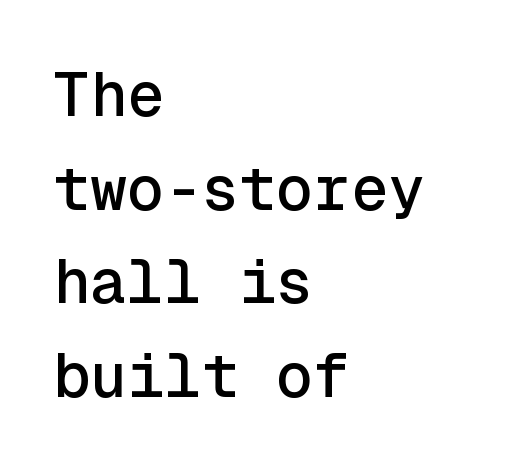
The type is set solid horizontally, with unmodified tracking. The rows are spaced the way most documents space them. You can tell it's not italic because the verticals are truly vertical. This sample is left-justified, so line endings fall wherever the words run out.
